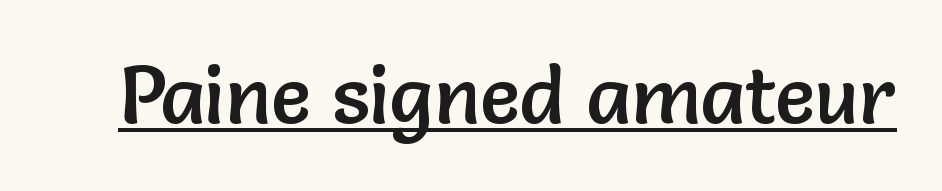
This rendering employs a face without finishing strokes, i.e., a sans-serif. The passage shown is typed in a proportional face where columns would drift. Nobody touched the tracking dial on this one. Ascenders rise straight up at ninety degrees. Underline: present.
